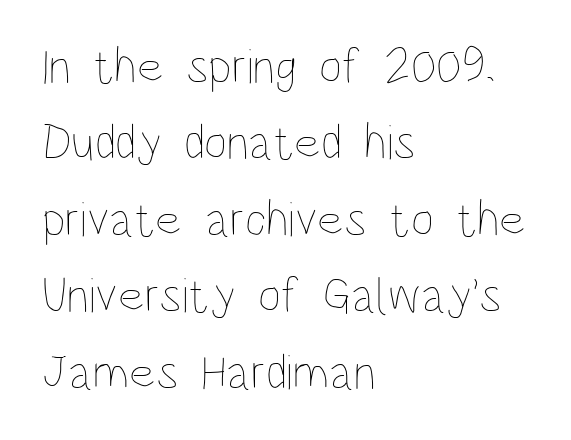
The image shows 50 px thin, condensed type, upright; set left-aligned, normal line spacing (1.53x), normal letter spacing, not underlined; low stroke contrast and a large x-height.
